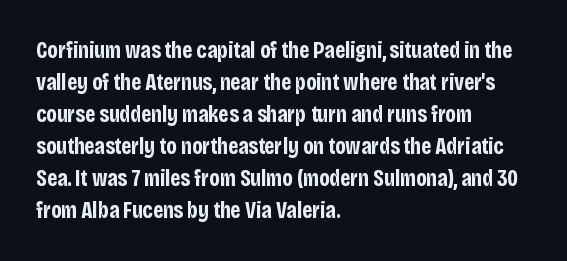
Q: Is the text bold? A: Yes.
Q: Is the text italic (slanted)? A: No, it is upright.
Q: Is the text underlined? A: No.
Q: How is the paragraph aligned? A: Left-aligned.
Q: Is the spacing between letters normal or unusually wide? A: Normal.
Q: Is the spacing between lines tight, normal or loose? A: Normal.
